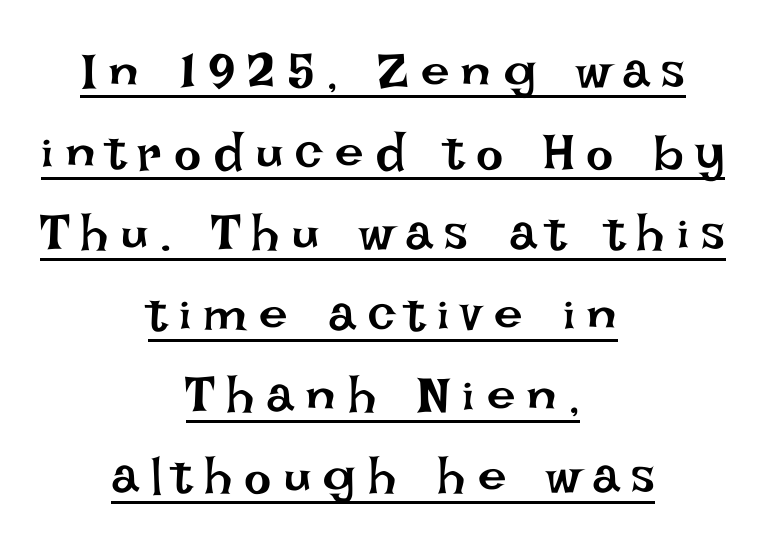
{"italic": "no", "bold": "no", "weight": "regular", "width": "normal", "stroke_contrast": "low", "x_height": "large", "monospaced": "no", "underline": "yes", "align": "center", "line_spacing": "normal", "line_spacing_ratio": 1.59, "letter_spacing": "wide", "letter_spacing_em": 0.24, "glyph_px": 51}
